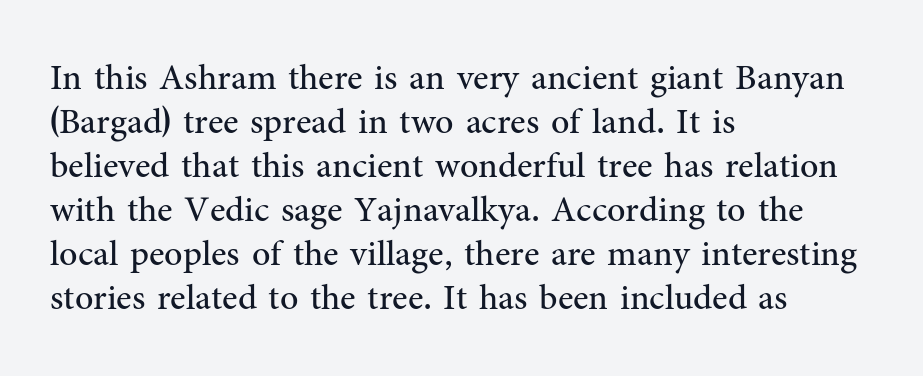
{"serif": "yes", "italic": "no", "bold": "no", "weight": "regular", "width": "normal", "stroke_contrast": "medium", "x_height": "medium", "monospaced": "no", "underline": "no", "align": "left", "line_spacing_ratio": 1.22, "letter_spacing": "normal", "letter_spacing_em": 0.0, "glyph_px": 36}
